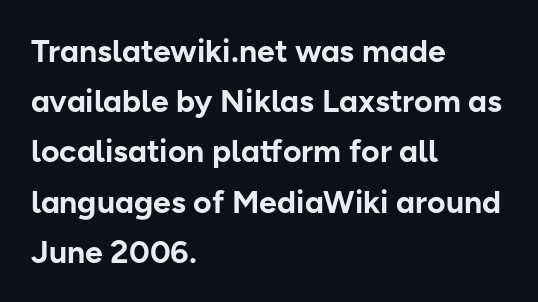
The line texture is even and compact thanks to regular tracking. Line starts are locked; line ends wander. The rendering uses natural spacing where letterforms have individual widths. Compared with typical paragraphs, the rows here are spaced about the same. This is the regular roman posture of the typeface.
